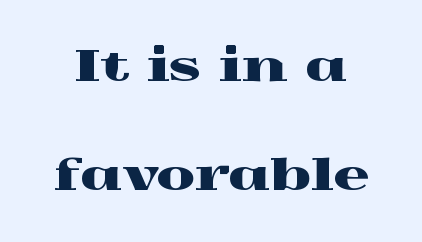
Q: Is the text italic (slanted)? A: No, it is upright.
Q: Is the typeface a serif or a sans-serif typeface? A: Serif.
Q: Is the text underlined? A: No.
Q: Is the spacing between letters normal or unusually wide? A: Normal.
Q: Is the spacing between lines tight, normal or loose? A: Loose.
Q: Width (condensed, normal, or wide)? A: Wide.
Q: x-height? A: Medium.
Q: Monospaced? A: No.
